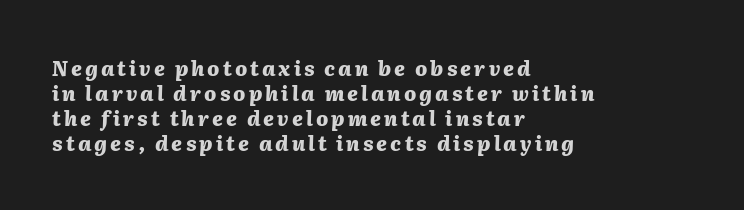
Q: Is the text bold? A: Yes.
Q: Is the text italic (slanted)? A: Yes, it leans right by about 2 degrees.
Q: Is the text underlined? A: No.
Q: How is the paragraph aligned? A: Left-aligned.
Q: Is the spacing between lines tight, normal or loose? A: Normal.
